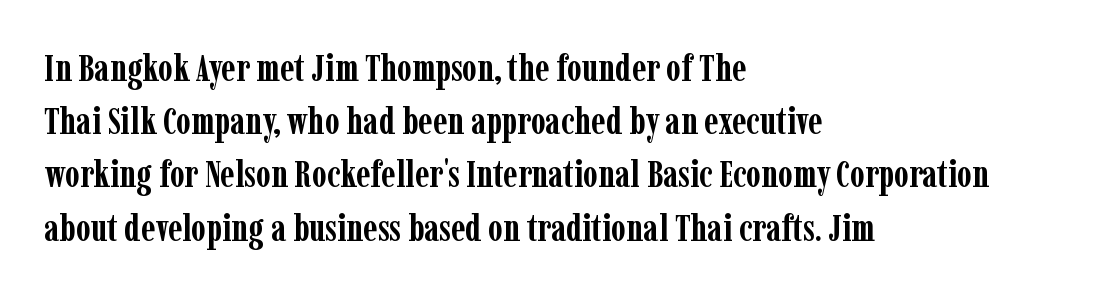
Varying glyph widths throughout — classic text-font behaviour. The line-height multiplier appears to be the usual default. Type without underlining. Compared with a centered layout, this one pins lines to the left instead.
